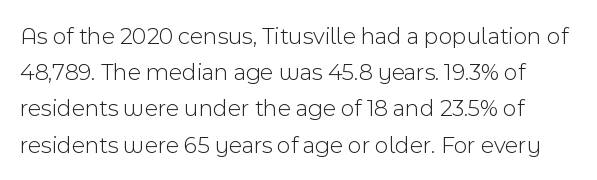
Students, note that the glyphs here touch the page at normal intervals. Notice how the stems are strictly vertical — no italics here. This reads as an unemphasized weight, regular at the heaviest. In terms of leading, this rendering sits right in the middle. The string is rendered with underlining switched off.
